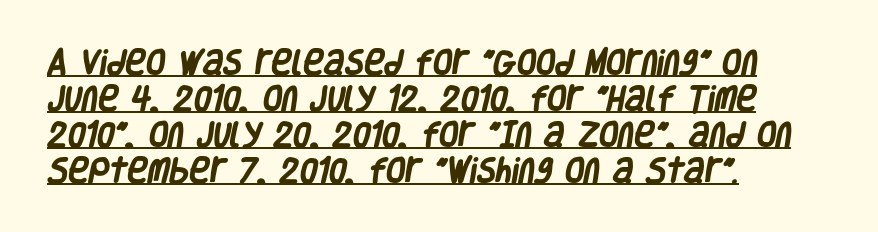
Typeset ragged right — the left edge is the straight one. These lines are rendered in a variable-pitch font. How are the letters spaced? Ordinarily, with no added tracking. Is the type bold? Yes — the strokes are clearly thick and heavy.
